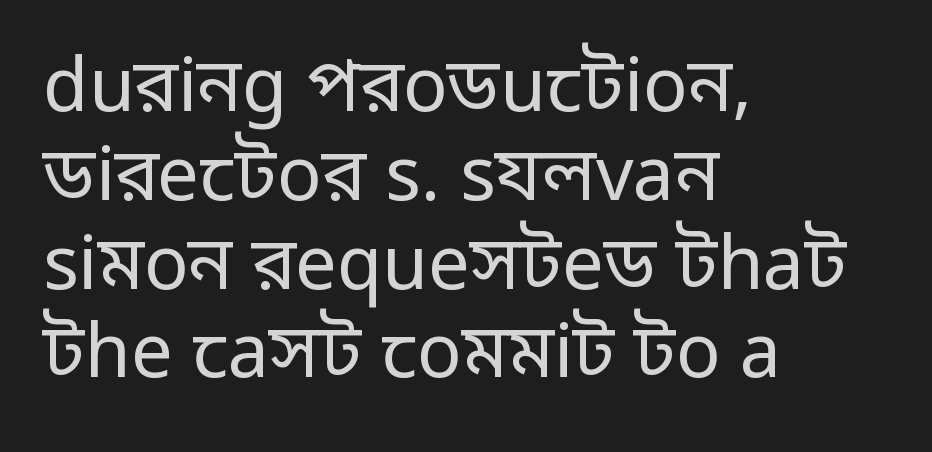
The characters display no serif detailing; their extremities are plain. Posture: straight, roman, zero tilt. The strip under each line holds only bare page. The paragraph has a hard left edge and a soft right edge. These lines are rendered in a variable-pitch font.
